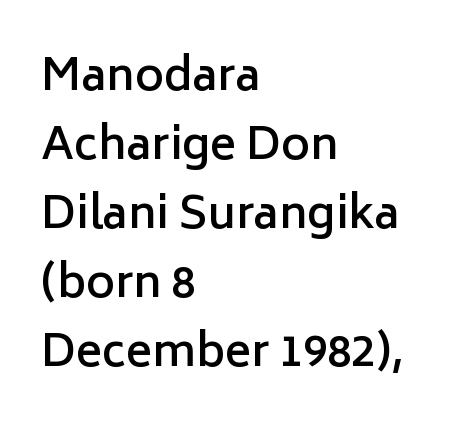
Q: Is the text bold? A: Semi-bold.
Q: Is the text italic (slanted)? A: No, it is upright.
Q: Is the typeface a serif or a sans-serif typeface? A: Sans-serif.
Q: Is the text underlined? A: No.
Q: How is the paragraph aligned? A: Left-aligned.
Q: Is the spacing between letters normal or unusually wide? A: Normal.
Q: Is the spacing between lines tight, normal or loose? A: Normal.
Q: Width (condensed, normal, or wide)? A: Normal.
Q: Stroke contrast? A: Low.
Q: x-height? A: Medium.
Q: Monospaced? A: No.
